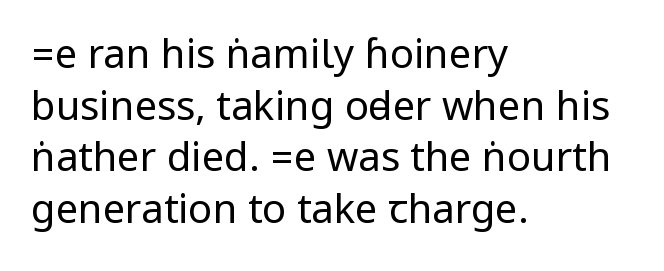
{"serif": "no", "italic": "no", "bold": "no", "weight": "regular", "width": "condensed", "stroke_contrast": "low", "underline": "no", "align": "left", "line_spacing": "normal", "line_spacing_ratio": 1.29, "letter_spacing": "normal", "letter_spacing_em": 0.0, "glyph_px": 40}
